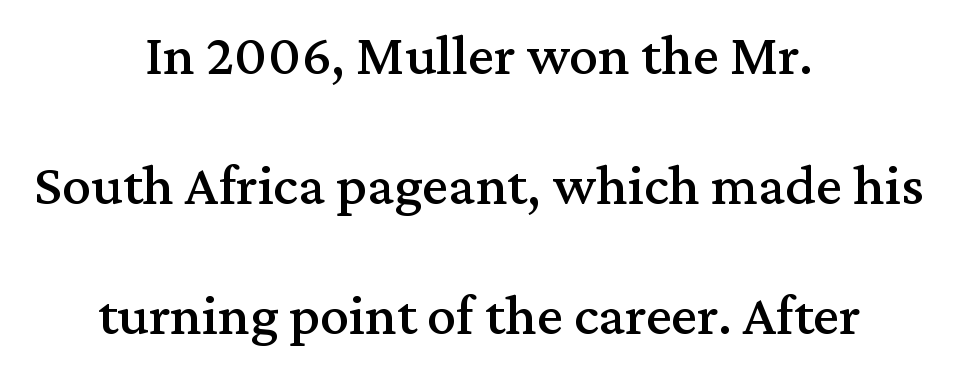
The letters advance in unequal steps, a hallmark of proportional type. The baseline area is clear. Successive baselines arrive slowly, with a big drop between each. The rag falls on both sides of this text block equally. Posture: vertical.
